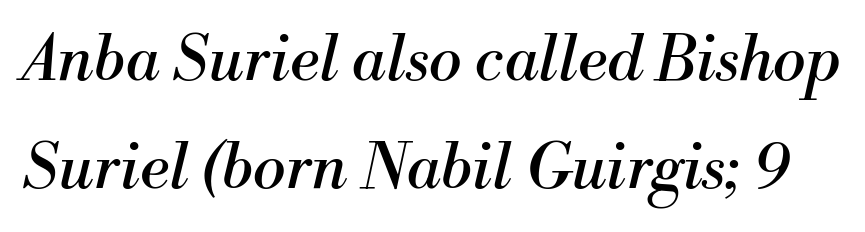
Q: Is the text bold? A: No.
Q: Is the text italic (slanted)? A: Yes, it leans right by about 13 degrees.
Q: Is the typeface a serif or a sans-serif typeface? A: Serif.
Q: Is the text underlined? A: No.
Q: Is the spacing between letters normal or unusually wide? A: Normal.
Q: Width (condensed, normal, or wide)? A: Normal.
Q: Stroke contrast? A: Medium.
Q: x-height? A: Small.
Q: Monospaced? A: No.
